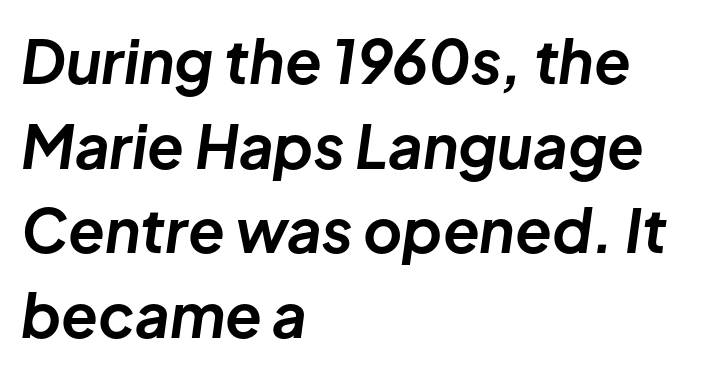
The image shows 60 px bold type, italic (leaning right); set left-aligned, normal line spacing (1.41x), normal letter spacing, not underlined; low stroke contrast and a medium x-height.
